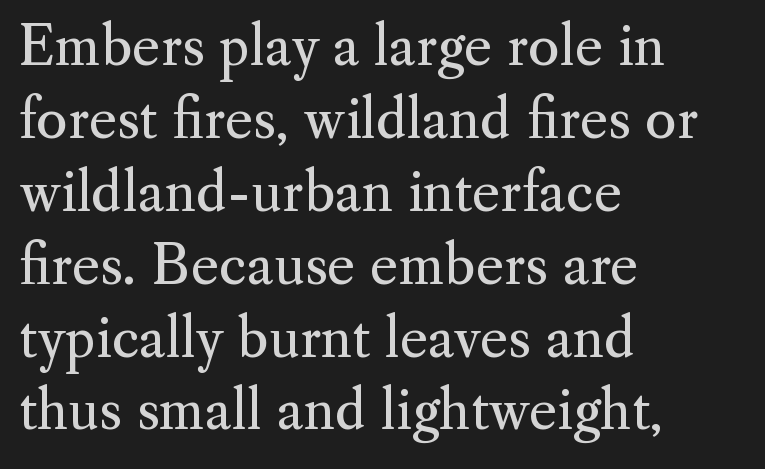
{"serif": "yes", "italic": "no", "bold": "no", "weight": "regular", "width": "normal", "stroke_contrast": "medium", "x_height": "small", "monospaced": "no", "underline": "no", "align": "left", "line_spacing": "normal", "line_spacing_ratio": 1.35, "letter_spacing": "normal", "letter_spacing_em": 0.0, "glyph_px": 54}
